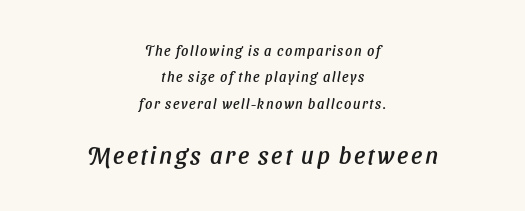
{"italic": "yes", "lean": "right", "slant_degrees": 11, "underline": "no", "align": "center", "line_spacing_ratio": 1.88, "larger_block": "second", "size_ratio": 1.71, "glyph_px": 24}
